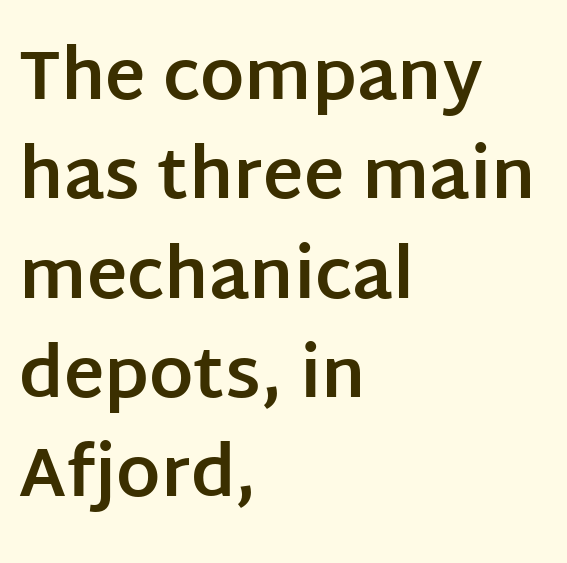
Q: Is the text bold? A: Yes.
Q: Is the text italic (slanted)? A: No, it is upright.
Q: Is the typeface a serif or a sans-serif typeface? A: Sans-serif.
Q: Is the text underlined? A: No.
Q: How is the paragraph aligned? A: Left-aligned.
Q: Is the spacing between letters normal or unusually wide? A: Normal.
Q: Is the spacing between lines tight, normal or loose? A: Normal.
Q: Width (condensed, normal, or wide)? A: Normal.
Q: Stroke contrast? A: Low.
Q: x-height? A: Large.
Q: Monospaced? A: No.
